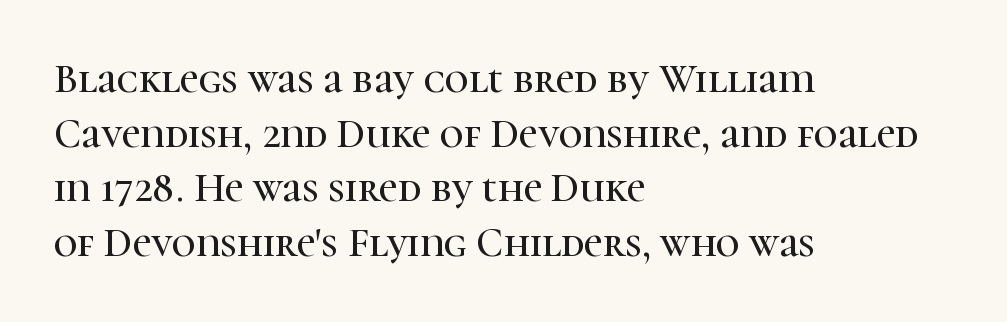
The image shows 41 px serif type, upright; set left-aligned, normal line spacing (1.33x), normal letter spacing, not underlined; high stroke contrast and a medium x-height.
